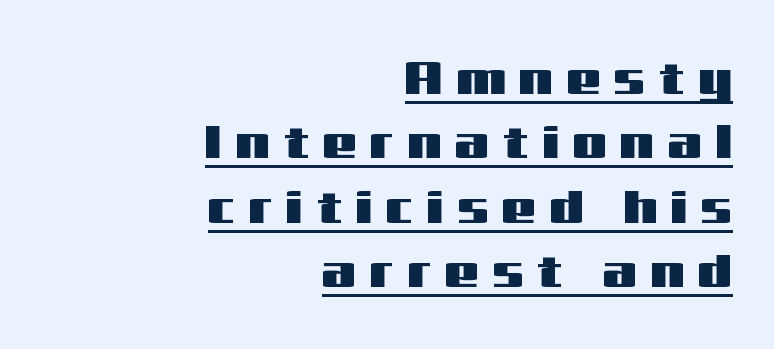
{"serif": "no", "italic": "no", "width": "wide", "stroke_contrast": "medium", "x_height": "medium", "monospaced": "no", "underline": "yes", "align": "right", "line_spacing": "normal", "line_spacing_ratio": 1.34, "letter_spacing": "wide", "letter_spacing_em": 0.29, "glyph_px": 48}
